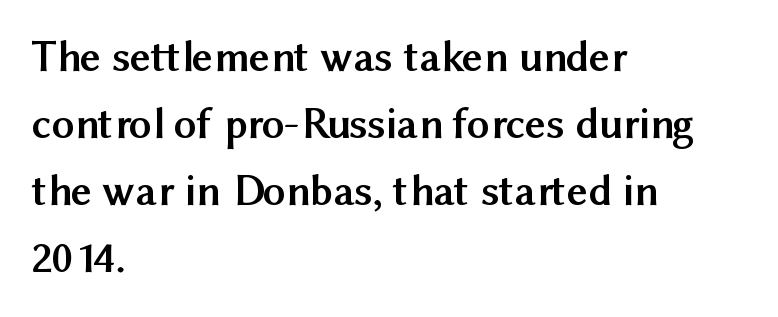
The image shows 45 px semibold sans-serif type, upright; set left-aligned, normal line spacing (1.49x), normal letter spacing, not underlined; medium stroke contrast and a medium x-height.
